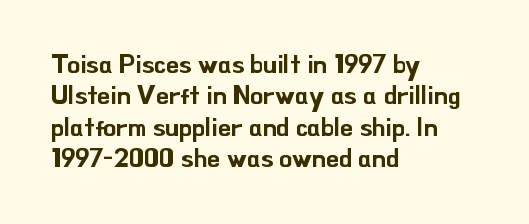
Tracking value appears to be zero — textbook default spacing. Rendered with straight, roman letterforms. Short and long lines alike share a common starting point at left. A bare baseline throughout the passage.
